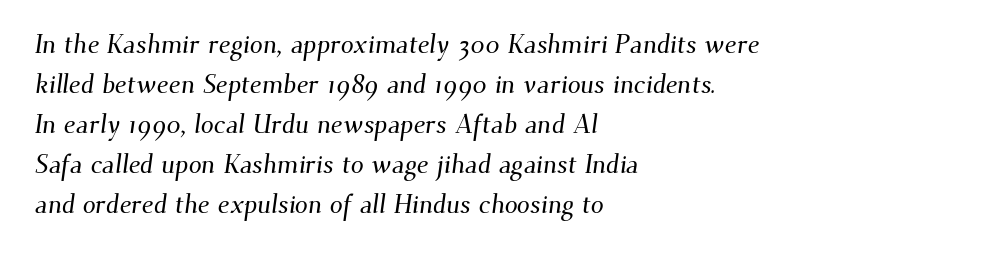
Descender tails drop into unmarked territory. Leading matches the norm, producing a regular column. Here the glyphs are tracked normally, forming tight word shapes. In CSS terms this would be text-align: left.
